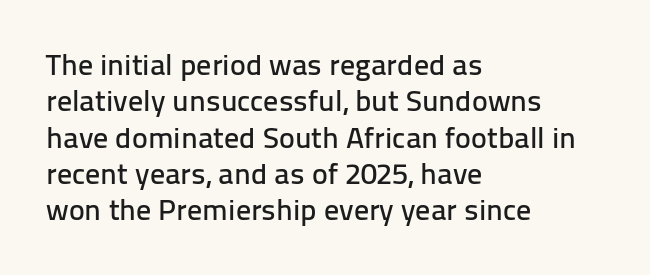
Nobody drew a line under any word here. These lines are composed in type without serifs. The compositor pushed each line to the left boundary. Students, note that the glyphs here touch the page at normal intervals.
